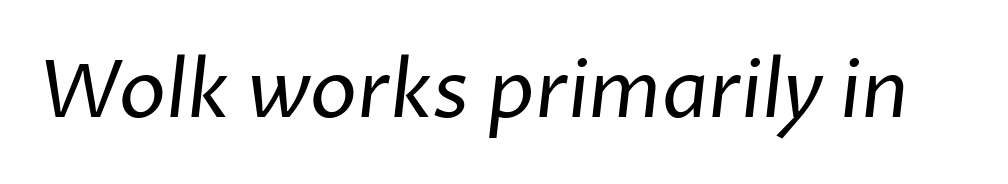
The image shows 79 px regular-weight sans-serif type; set normal letter spacing, not underlined; low stroke contrast and a medium x-height.
